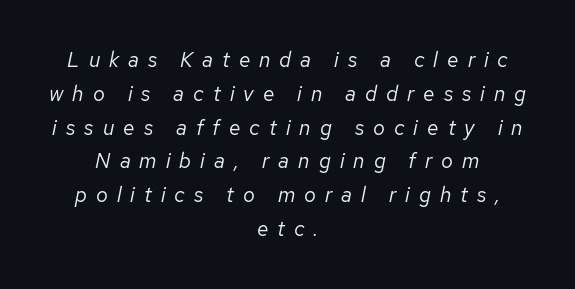
The image shows 21 px text type, italic (leaning right); set centered, normal line spacing (1.61x), unusually wide letter spacing (+0.43 em), not underlined.
